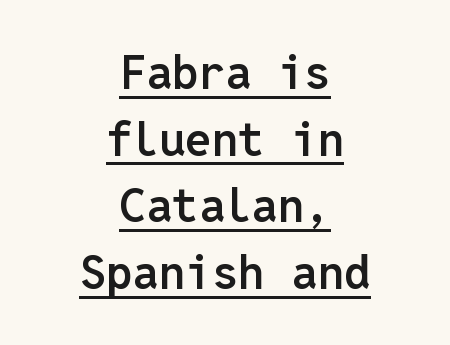
Spacing verdict: monospaced, one width for all characters. The face used here appears with an underline applied. This sample uses an upright cut, with every glyph sitting square on the baseline. I'd describe the lettering as semibold — firm but not a full bold. The lines are quadded center.
